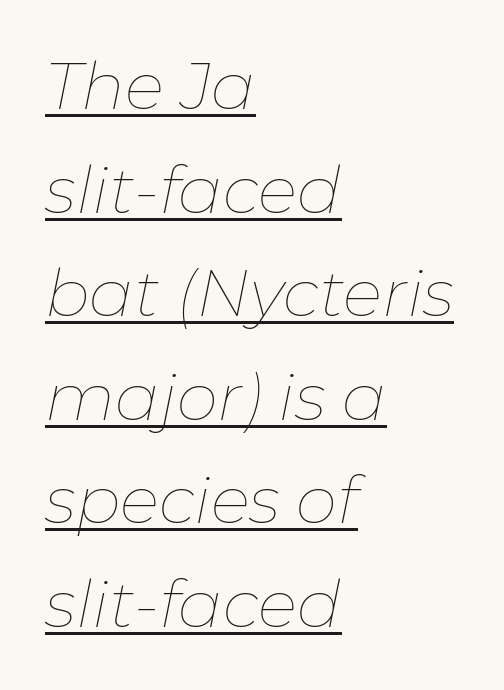
The image shows 66 px thin type, italic (leaning right); set left-aligned, normal line spacing (1.57x), normal letter spacing, underlined; low stroke contrast and a medium x-height.
